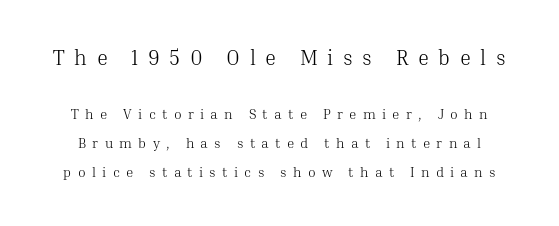
Q: Is the text bold? A: No.
Q: Is the text italic (slanted)? A: No, it is upright.
Q: Is the text underlined? A: No.
Q: Is the spacing between letters normal or unusually wide? A: Unusually wide.
Q: Is the spacing between lines tight, normal or loose? A: Loose.
Q: Which block of text is set in a larger size, the first (top) or the second (bottom)? A: The first (top) one.
